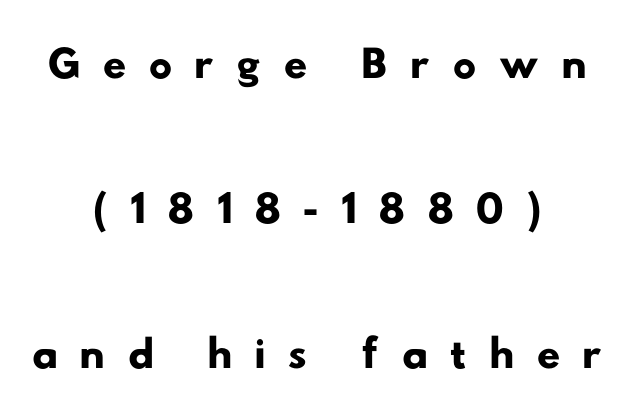
Q: Is the typeface a serif or a sans-serif typeface? A: Sans-serif.
Q: Is the text underlined? A: No.
Q: How is the paragraph aligned? A: Centered.
Q: Is the spacing between letters normal or unusually wide? A: Unusually wide.
Q: Is the spacing between lines tight, normal or loose? A: Loose.
Q: Width (condensed, normal, or wide)? A: Wide.
Q: Stroke contrast? A: Low.
Q: x-height? A: Small.
Q: Monospaced? A: No.
